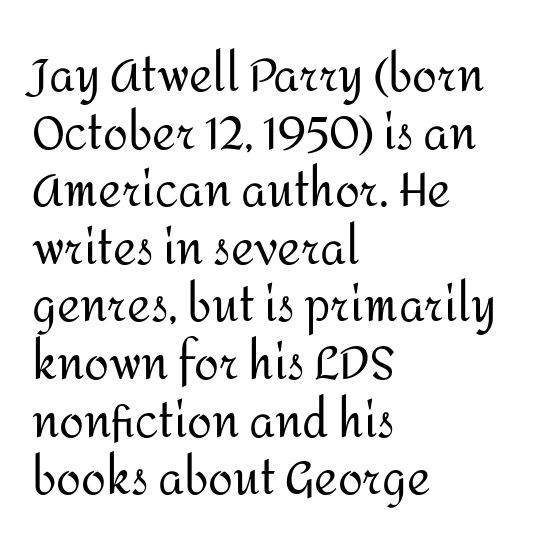
{"serif": "no", "italic": "no", "bold": "no", "weight": "regular", "width": "normal", "stroke_contrast": "medium", "x_height": "medium", "monospaced": "no", "underline": "no", "align": "left", "line_spacing": "normal", "line_spacing_ratio": 1.28, "letter_spacing": "normal", "letter_spacing_em": 0.0, "glyph_px": 45}
